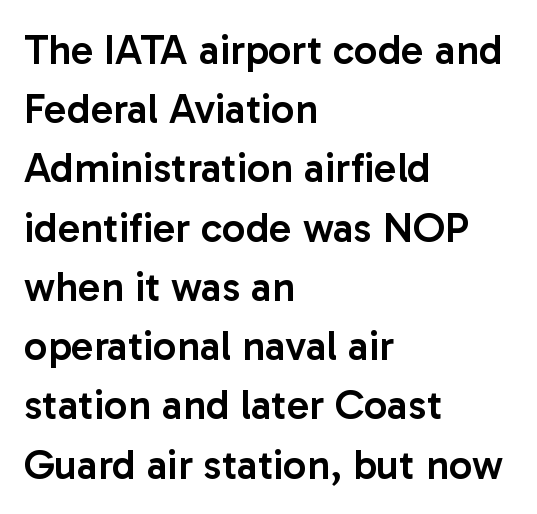
The image shows 42 px semibold sans-serif type, upright; set left-aligned, normal line spacing (1.41x), normal letter spacing, not underlined; low stroke contrast and a medium x-height.
